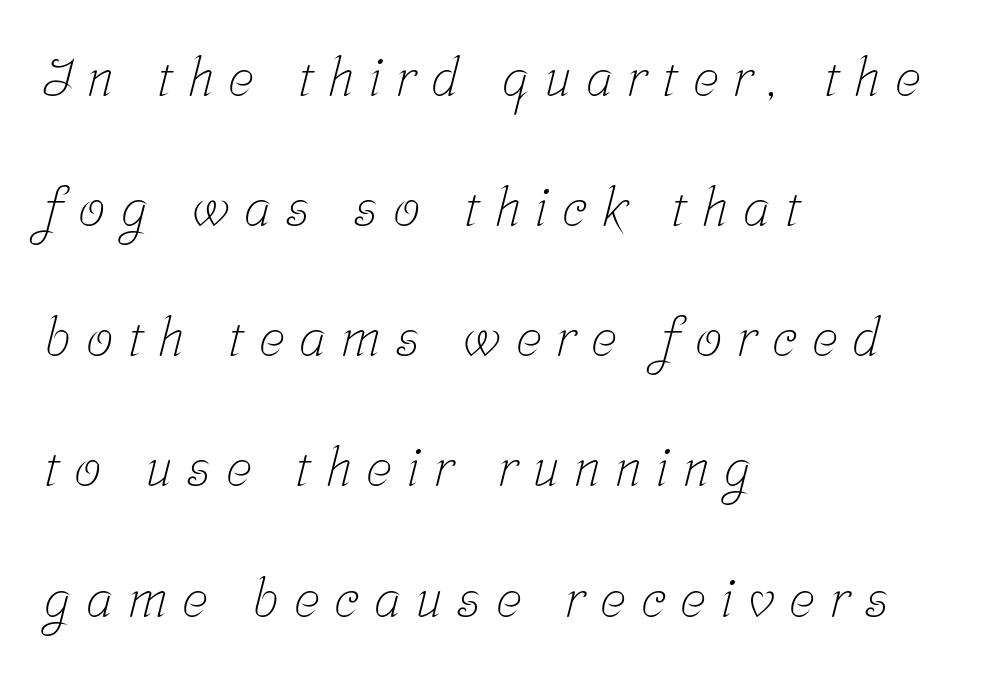
Q: Is the text bold? A: No.
Q: Is the typeface a serif or a sans-serif typeface? A: Serif.
Q: Is the text underlined? A: No.
Q: How is the paragraph aligned? A: Left-aligned.
Q: Is the spacing between letters normal or unusually wide? A: Unusually wide.
Q: Is the spacing between lines tight, normal or loose? A: Loose.
Q: Width (condensed, normal, or wide)? A: Condensed.
Q: Stroke contrast? A: Low.
Q: x-height? A: Medium.
Q: Monospaced? A: No.
